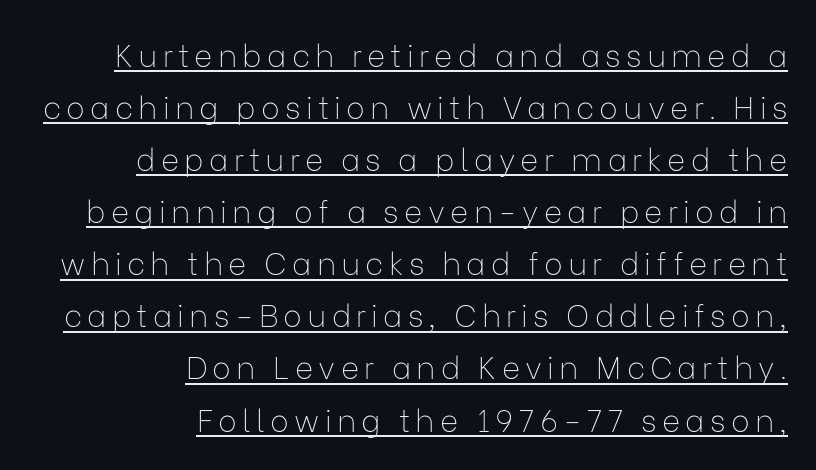
This is the regular roman posture of the typeface. Check the space under the baseline: a stroke is drawn there. Rows of type keep a routine distance in the vertical direction. The lines are quadded right. You could not count columns in this text — the font is proportionally spaced. Think standard paragraph weight, or any step lighter than that.
